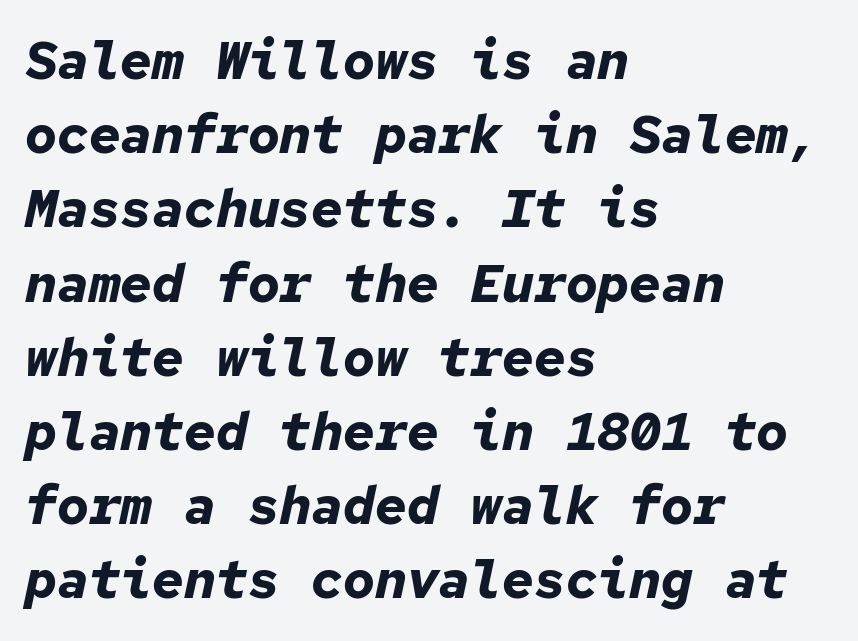
Q: Is the text bold? A: Yes.
Q: Is the text italic (slanted)? A: Yes, it leans right by about 12 degrees.
Q: Is the text underlined? A: No.
Q: How is the paragraph aligned? A: Left-aligned.
Q: Is the spacing between letters normal or unusually wide? A: Normal.
Q: Is the spacing between lines tight, normal or loose? A: Normal.
Q: Width (condensed, normal, or wide)? A: Normal.
Q: Stroke contrast? A: Low.
Q: x-height? A: Medium.
Q: Monospaced? A: Yes.
